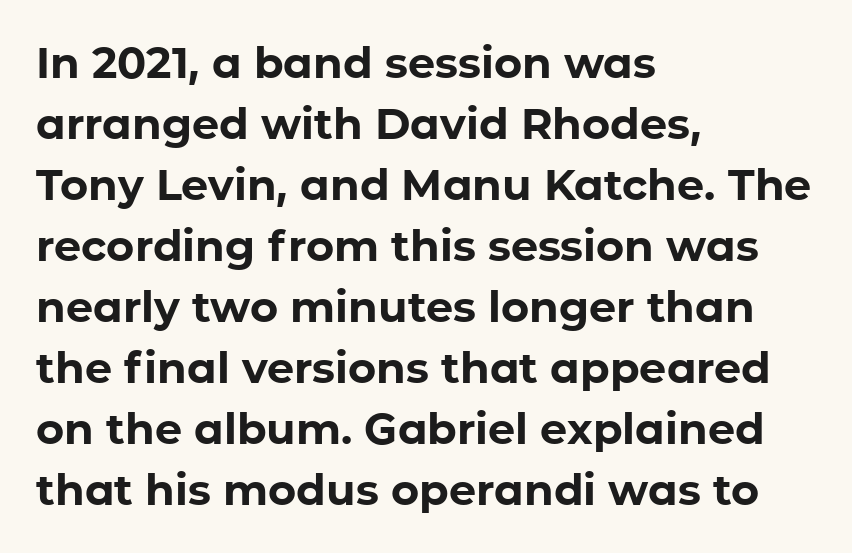
Looks like regular typesetting: each glyph gets only the width it needs. Summary of weight: heavy, a full bold. Each line starts at the same left margin while the right side varies. How would I describe the line gaps? Plain and ordinary.
